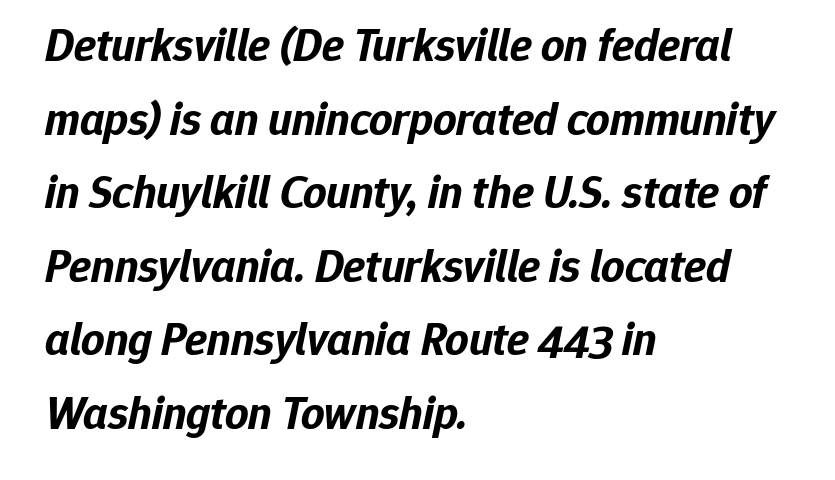
The image shows 46 px bold type, italic (leaning right); set left-aligned, normal line spacing (1.6x), normal letter spacing, not underlined; low stroke contrast and a medium x-height.
